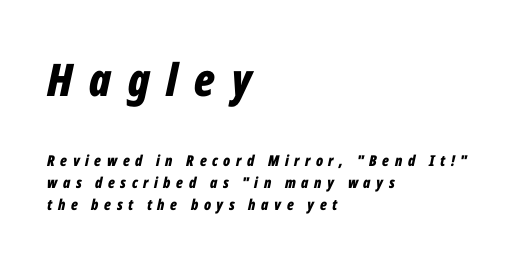
{"italic": "yes", "lean": "right", "slant_degrees": 12, "bold": "yes", "weight": "bold", "width": "condensed", "stroke_contrast": "low", "x_height": "medium", "monospaced": "no", "underline": "no", "align": "left", "line_spacing": "normal", "line_spacing_ratio": 1.47, "letter_spacing": "wide", "letter_spacing_em": 0.37, "larger_block": "first", "size_ratio": 3.0, "glyph_px": 45}
